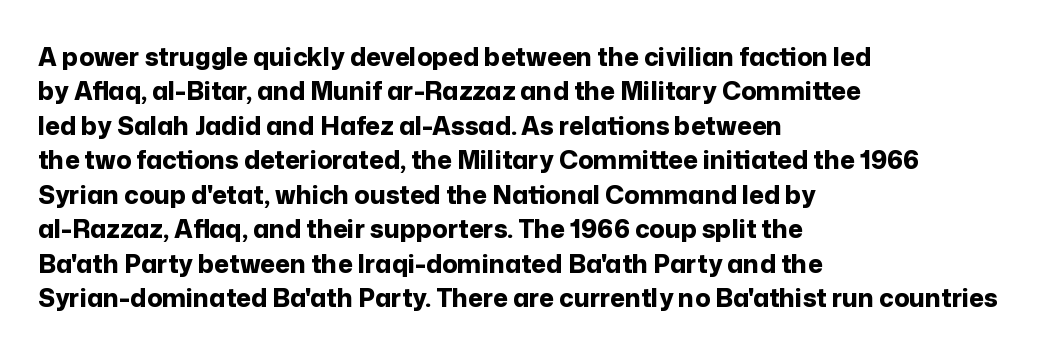
Plain, unruled lines of type. Italic: no, the glyphs are upright roman. The face used here has the dense, thick strokes of a bold. Compared with typical paragraphs, the rows here are spaced about the same. The paragraph has a hard left edge and a soft right edge. Here the glyphs are tracked normally, forming tight word shapes.
